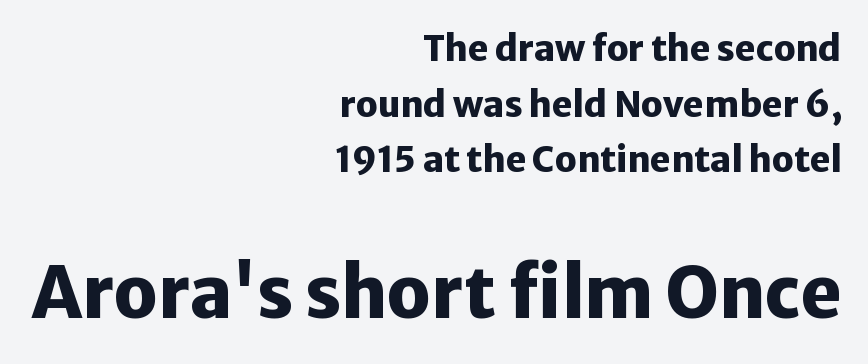
{"serif": "no", "italic": "no", "bold": "yes", "weight": "heavy", "width": "normal", "stroke_contrast": "low", "x_height": "medium", "monospaced": "no", "underline": "no", "align": "right", "line_spacing": "normal", "line_spacing_ratio": 1.59, "letter_spacing": "normal", "letter_spacing_em": 0.0, "larger_block": "second", "size_ratio": 2.0, "glyph_px": 70}
